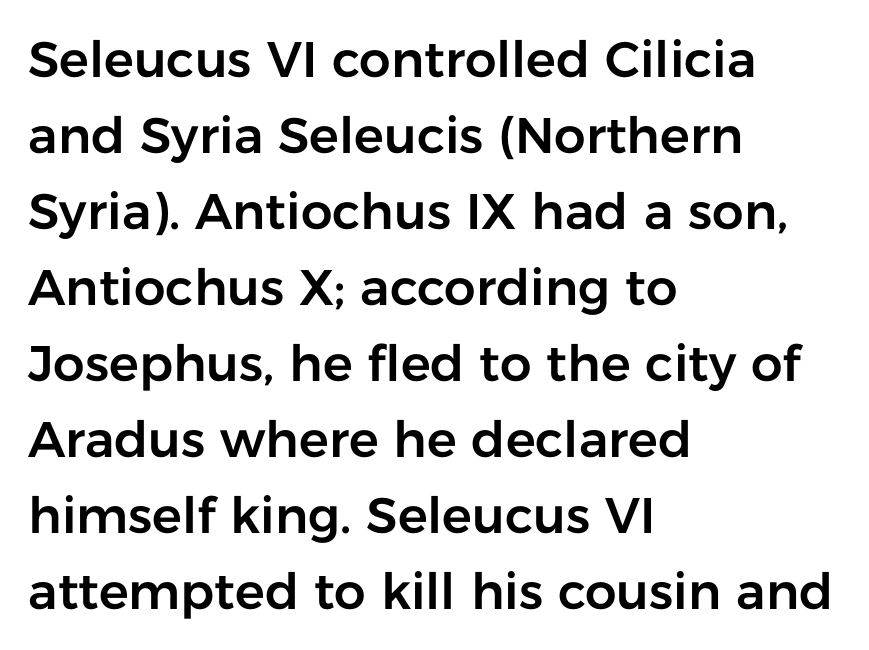
{"serif": "no", "italic": "no", "width": "normal", "stroke_contrast": "low", "x_height": "medium", "monospaced": "no", "underline": "no", "align": "left", "line_spacing": "normal", "line_spacing_ratio": 1.52, "letter_spacing": "normal", "letter_spacing_em": 0.0, "glyph_px": 50}
